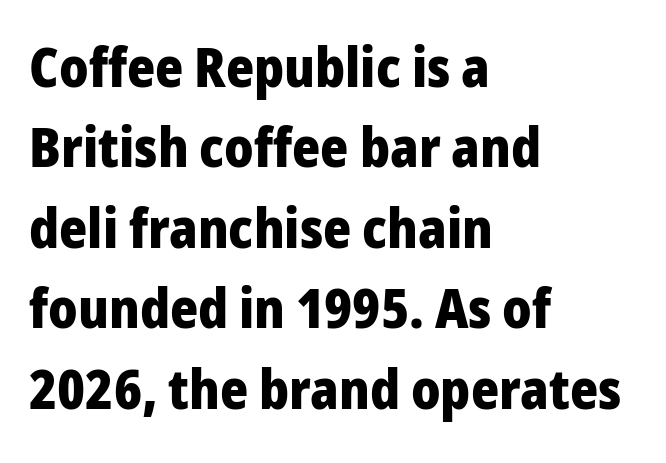
Horizontal bands of white between lines are of average thickness. Tracking value appears to be zero — textbook default spacing. Any mark beneath the type? The region is blank. Think of a printed novel: that variable character pitch is what you see here. The letters stand straight up with perfectly vertical stems. Visually the block forms a straight wall on the left and a jagged coastline on the right.
